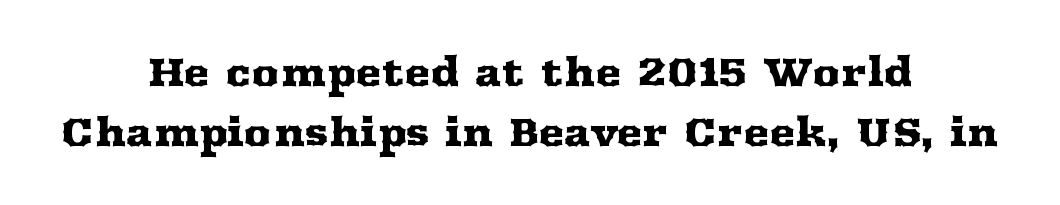
Look at the tracking — it's just the regular setting, nothing added. Note: serifs present on the glyphs. Notice how the passage keeps no hard edge, just a central spine. Character widths vary here, with narrow letters taking less room than wide ones. Quick note: interline space is typical. Plain, unruled lines of type.
